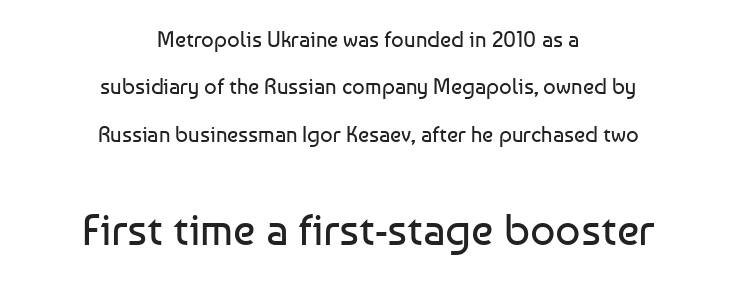
The image shows 44 px regular-weight sans-serif type, upright; set centered, loose line spacing (2.15x), normal letter spacing, not underlined; the second (bottom) block is 2.0x larger; low stroke contrast and a medium x-height.
